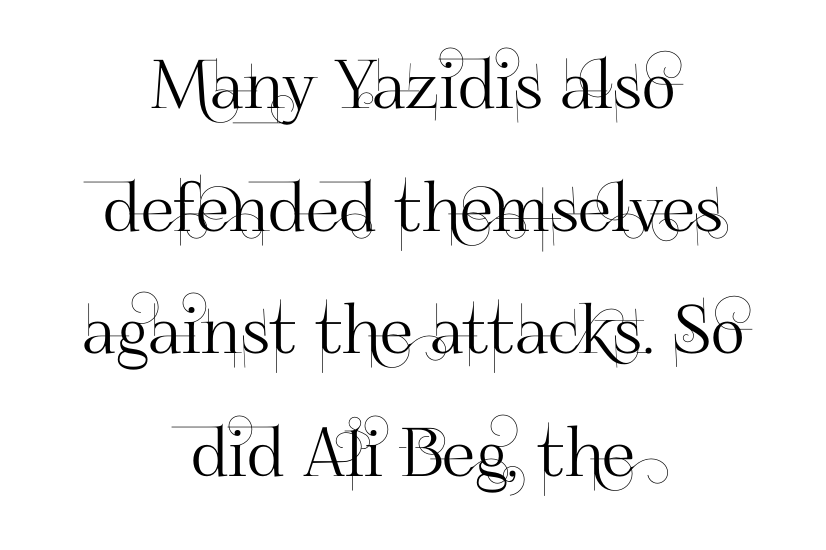
The image shows 67 px sans-serif type, upright; set centered, line spacing 1.83x, normal letter spacing, not underlined; high stroke contrast and a small x-height.
